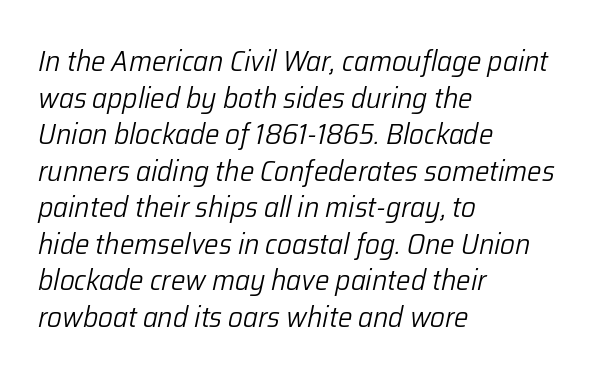
{"italic": "yes", "lean": "right", "slant_degrees": 12, "bold": "no", "weight": "light", "width": "normal", "stroke_contrast": "low", "x_height": "medium", "monospaced": "no", "underline": "no", "align": "left", "line_spacing": "normal", "line_spacing_ratio": 1.26, "letter_spacing": "normal", "letter_spacing_em": 0.0, "glyph_px": 29}
